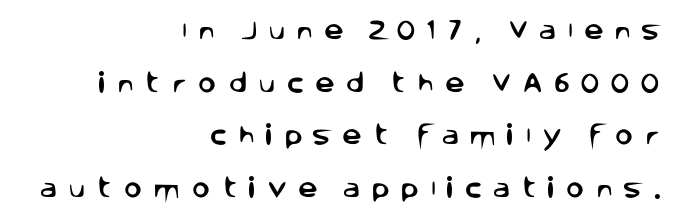
In CSS terms this would be text-align: right. Every stem runs plumb, perpendicular to the baseline. The type is letterspaced generously, with wide tracking. Airy leading.
